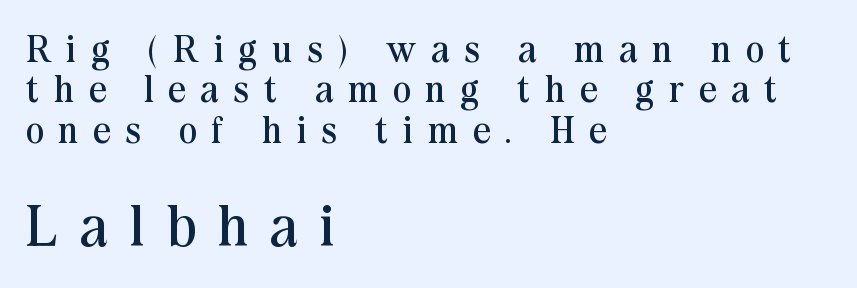
Q: Is the text bold? A: No.
Q: Is the text italic (slanted)? A: No, it is upright.
Q: Is the typeface a serif or a sans-serif typeface? A: Serif.
Q: Is the text underlined? A: No.
Q: How is the paragraph aligned? A: Left-aligned.
Q: Is the spacing between letters normal or unusually wide? A: Unusually wide.
Q: Is the spacing between lines tight, normal or loose? A: Tight.
Q: Which block of text is set in a larger size, the first (top) or the second (bottom)? A: The second (bottom) one.
Q: Width (condensed, normal, or wide)? A: Normal.
Q: Stroke contrast? A: Medium.
Q: x-height? A: Medium.
Q: Monospaced? A: No.
